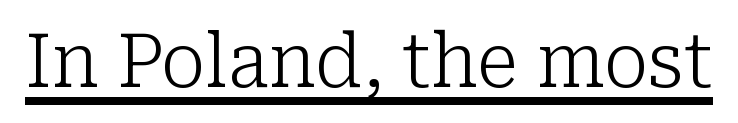
{"serif": "yes", "italic": "no", "bold": "no", "weight": "light", "width": "normal", "stroke_contrast": "low", "x_height": "medium", "monospaced": "no", "underline": "yes", "letter_spacing": "normal", "letter_spacing_em": 0.0, "glyph_px": 75}
